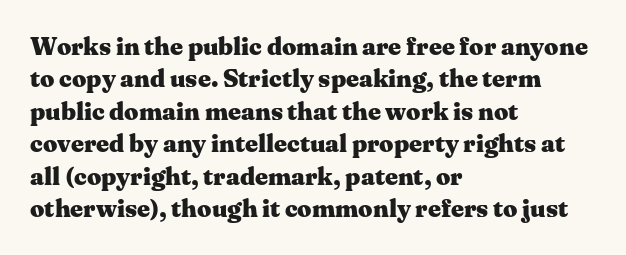
The image shows 25 px bold type, upright; set left-aligned, normal line spacing (1.3x), normal letter spacing, not underlined.
